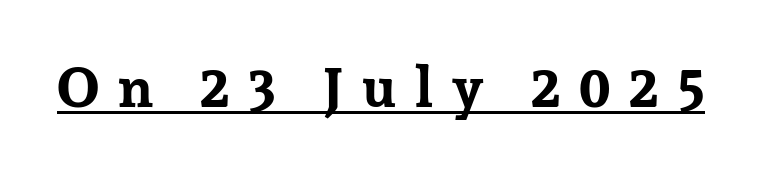
The image shows 55 px bold serif type, upright; set unusually wide letter spacing (+0.34 em), underlined; low stroke contrast and a medium x-height.
